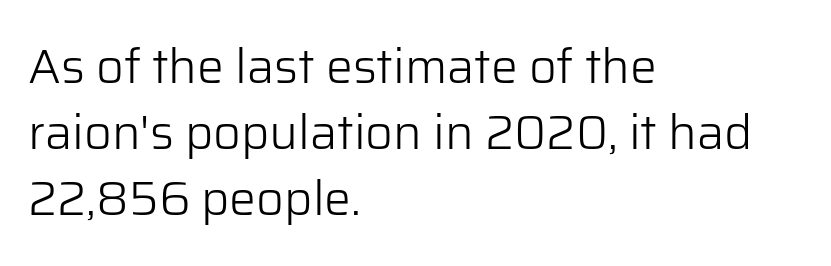
Q: Is the text bold? A: No.
Q: Is the text italic (slanted)? A: No, it is upright.
Q: Is the typeface a serif or a sans-serif typeface? A: Sans-serif.
Q: Is the text underlined? A: No.
Q: How is the paragraph aligned? A: Left-aligned.
Q: Is the spacing between letters normal or unusually wide? A: Normal.
Q: Is the spacing between lines tight, normal or loose? A: Normal.
Q: Width (condensed, normal, or wide)? A: Normal.
Q: Stroke contrast? A: Low.
Q: x-height? A: Medium.
Q: Monospaced? A: No.
